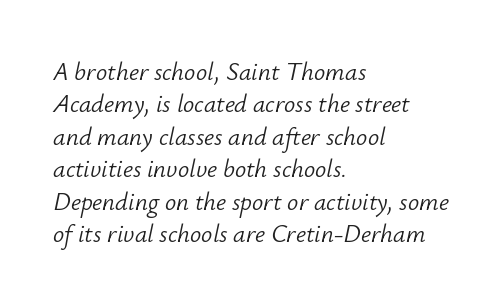
The passage is arranged the way most books set body copy — flush left. Slant detected: the letters are inclined. Decoration check: the copy has no underline. Students, observe: this is what conventionally led text looks like. Inter-character spacing is left at the font's built-in metrics. The passage shown is not bold in any degree.
